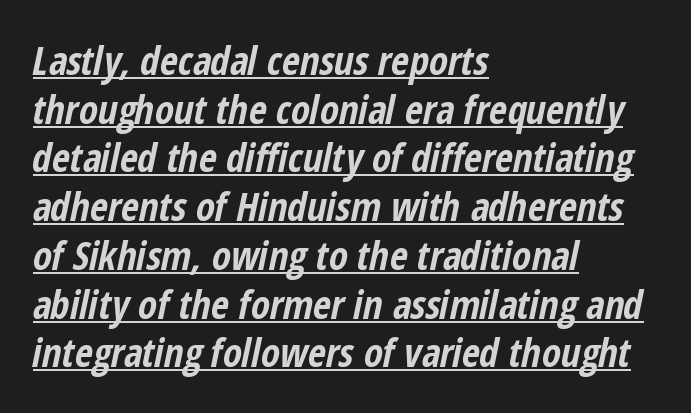
Q: Is the text bold? A: Yes.
Q: Is the text italic (slanted)? A: Yes, it leans right by about 12 degrees.
Q: Is the text underlined? A: Yes.
Q: How is the paragraph aligned? A: Left-aligned.
Q: Is the spacing between letters normal or unusually wide? A: Normal.
Q: Is the spacing between lines tight, normal or loose? A: Normal.
Q: Width (condensed, normal, or wide)? A: Condensed.
Q: Stroke contrast? A: Low.
Q: x-height? A: Medium.
Q: Monospaced? A: No.
